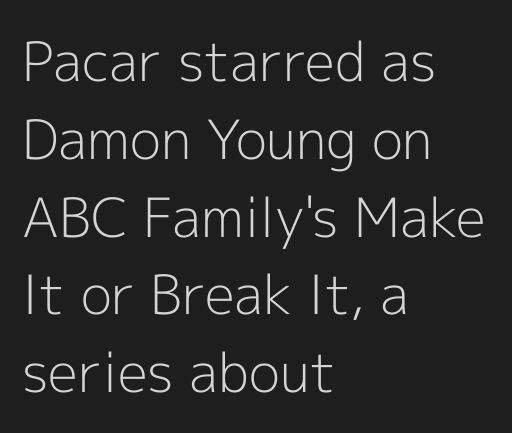
Q: Is the text bold? A: No.
Q: Is the text italic (slanted)? A: No, it is upright.
Q: Is the typeface a serif or a sans-serif typeface? A: Sans-serif.
Q: Is the text underlined? A: No.
Q: How is the paragraph aligned? A: Left-aligned.
Q: Is the spacing between letters normal or unusually wide? A: Normal.
Q: Is the spacing between lines tight, normal or loose? A: Normal.
Q: Width (condensed, normal, or wide)? A: Normal.
Q: x-height? A: Medium.
Q: Monospaced? A: No.
